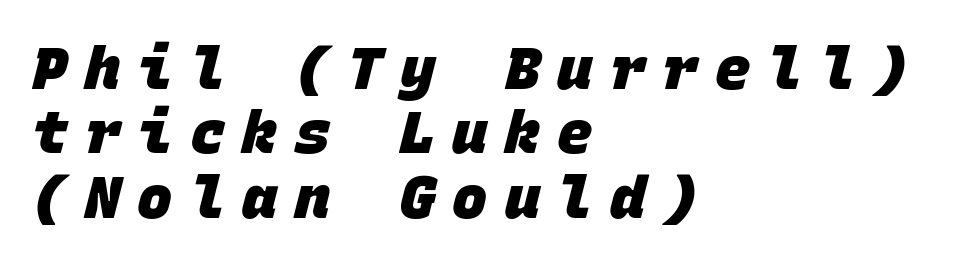
Q: Is the text bold? A: Yes.
Q: Is the typeface a serif or a sans-serif typeface? A: Sans-serif.
Q: Is the text underlined? A: No.
Q: How is the paragraph aligned? A: Left-aligned.
Q: Is the spacing between letters normal or unusually wide? A: Unusually wide.
Q: Is the spacing between lines tight, normal or loose? A: Tight.
Q: Width (condensed, normal, or wide)? A: Normal.
Q: Stroke contrast? A: Low.
Q: x-height? A: Large.
Q: Monospaced? A: Yes.
